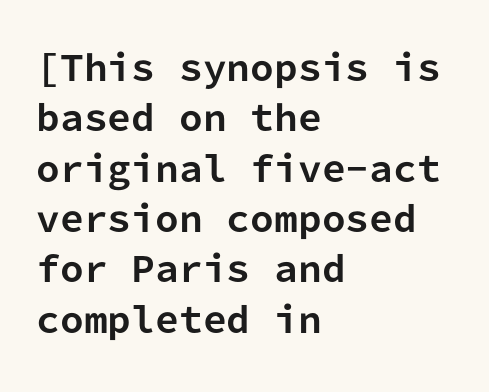
{"serif": "no", "italic": "no", "bold": "yes", "weight": "bold", "width": "normal", "stroke_contrast": "low", "x_height": "medium", "monospaced": "yes", "underline": "no", "align": "left", "line_spacing": "normal", "line_spacing_ratio": 1.48, "letter_spacing": "normal", "letter_spacing_em": 0.0, "glyph_px": 34}
